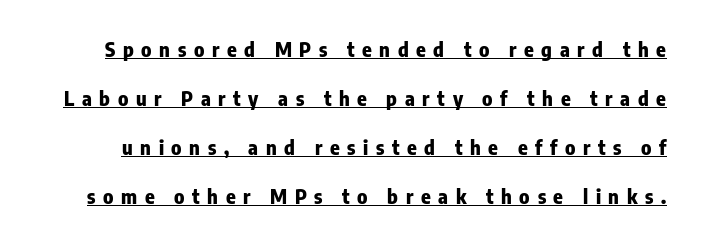
Q: Is the text bold? A: Yes.
Q: Is the text italic (slanted)? A: No, it is upright.
Q: Is the text underlined? A: Yes.
Q: Is the spacing between letters normal or unusually wide? A: Unusually wide.
Q: Is the spacing between lines tight, normal or loose? A: Loose.
